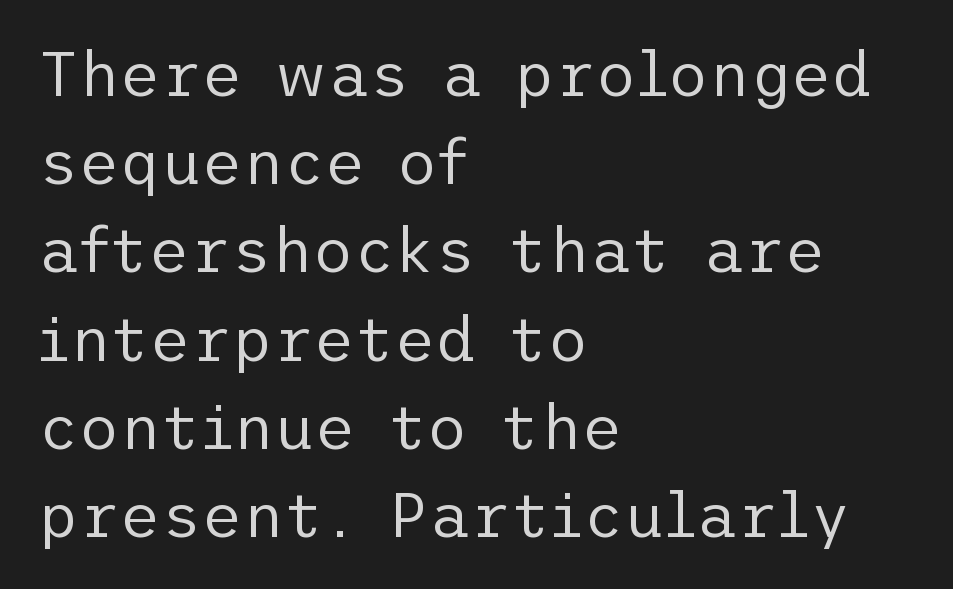
The image shows 63 px regular-weight sans-serif type, upright; set left-aligned, normal line spacing (1.4x), normal letter spacing, not underlined; low stroke contrast and a medium x-height.
